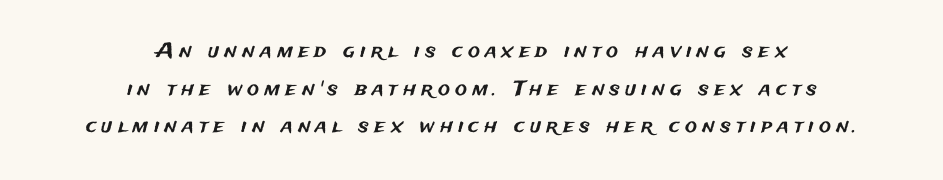
The whitespace from short lines is split evenly between both sides. The horizontal fit of the characters is loose and conspicuously gappy. No word sits above an underline.
